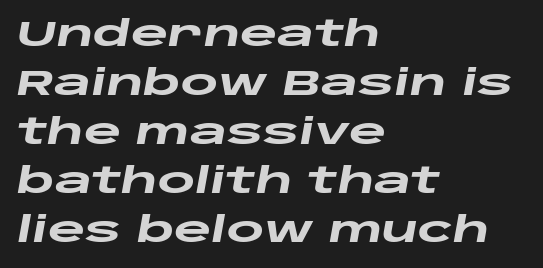
Q: Is the text bold? A: Yes.
Q: Is the text italic (slanted)? A: Yes, it leans right by about 10 degrees.
Q: Is the text underlined? A: No.
Q: How is the paragraph aligned? A: Left-aligned.
Q: Is the spacing between letters normal or unusually wide? A: Normal.
Q: Is the spacing between lines tight, normal or loose? A: Normal.
Q: Width (condensed, normal, or wide)? A: Wide.
Q: Stroke contrast? A: Low.
Q: x-height? A: Large.
Q: Monospaced? A: No.
